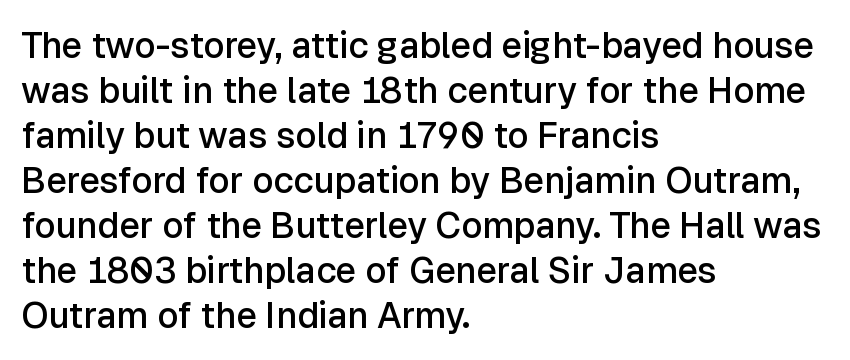
The image shows 36 px semibold sans-serif type, upright; set left-aligned, normal line spacing (1.25x), normal letter spacing, not underlined; low stroke contrast and a medium x-height.
